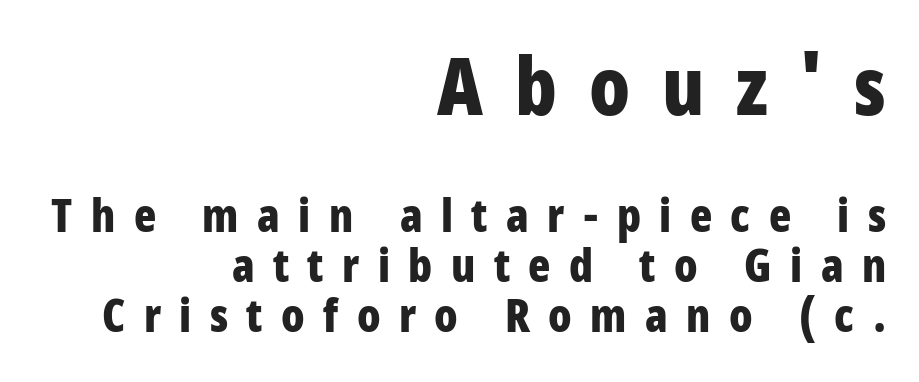
{"serif": "no", "italic": "no", "bold": "yes", "weight": "bold", "width": "condensed", "stroke_contrast": "low", "x_height": "large", "monospaced": "no", "underline": "no", "align": "right", "line_spacing": "tight", "line_spacing_ratio": 1.09, "letter_spacing": "wide", "letter_spacing_em": 0.4, "larger_block": "first", "size_ratio": 1.74, "glyph_px": 80}
